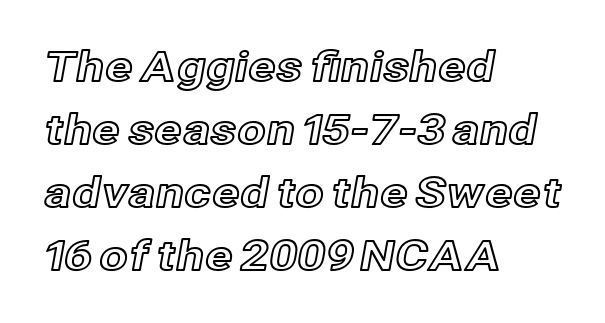
Q: Is the text italic (slanted)? A: Yes.
Q: Is the text underlined? A: No.
Q: How is the paragraph aligned? A: Left-aligned.
Q: Is the spacing between letters normal or unusually wide? A: Normal.
Q: Is the spacing between lines tight, normal or loose? A: Normal.
Q: Width (condensed, normal, or wide)? A: Normal.
Q: x-height? A: Medium.
Q: Monospaced? A: No.
